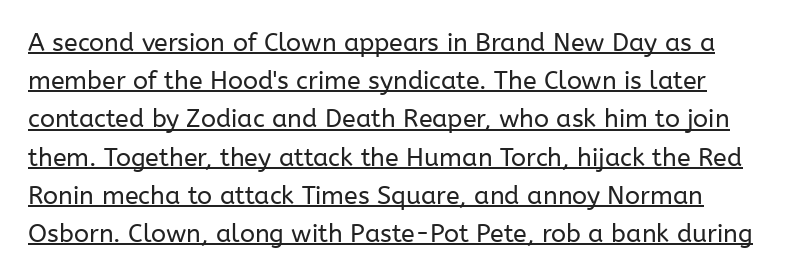
Q: Is the text bold? A: No.
Q: Is the text italic (slanted)? A: No, it is upright.
Q: Is the text underlined? A: Yes.
Q: Is the spacing between letters normal or unusually wide? A: Normal.
Q: Is the spacing between lines tight, normal or loose? A: Normal.
